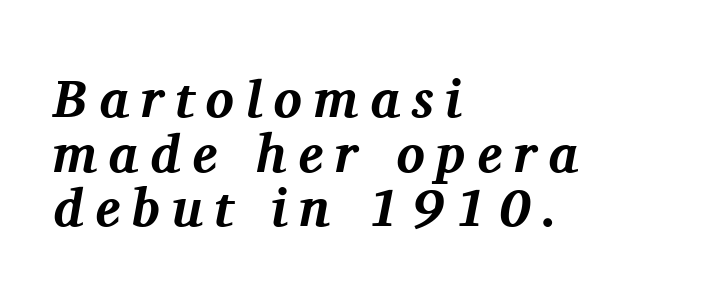
{"serif": "yes", "italic": "yes", "lean": "right", "slant_degrees": 11, "bold": "yes", "weight": "bold", "width": "normal", "stroke_contrast": "medium", "x_height": "medium", "monospaced": "no", "underline": "no", "align": "left", "line_spacing": "tight", "line_spacing_ratio": 1.03, "letter_spacing": "wide", "letter_spacing_em": 0.22, "glyph_px": 53}
